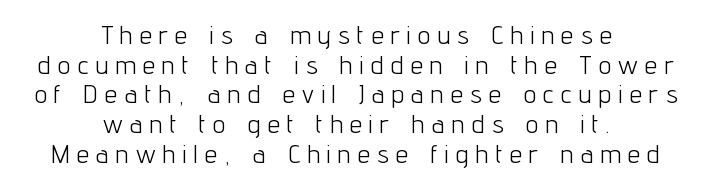
Check the space under the baseline: it is left empty. Letters have the restrained weight of plain body copy at most. Tracking value appears strongly positive — letters spread wide. The type sits square on the baseline with zero lean. If you folded the block vertically in half, each line would mirror itself in length.
